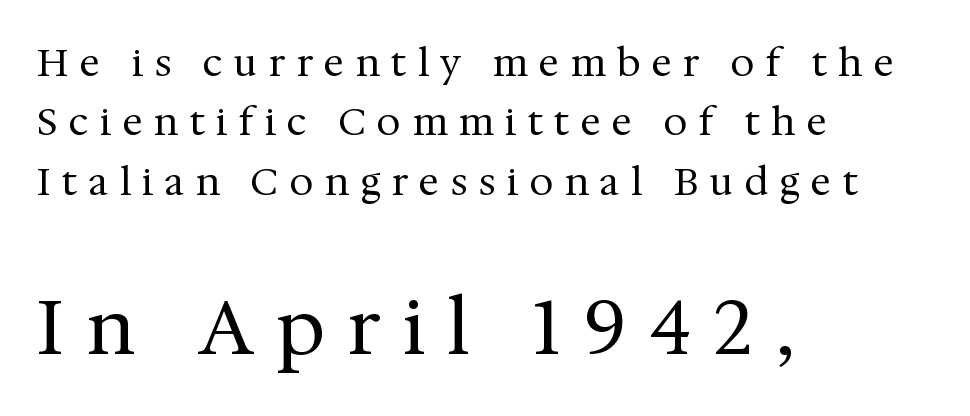
Decoration check: the copy has no underline. Font category for this specimen: serif. A normal amount of white space separates one row of letters from the next. The strokes carry an ordinary text weight at most. Size contrast runs from small at the top to large at the bottom.
